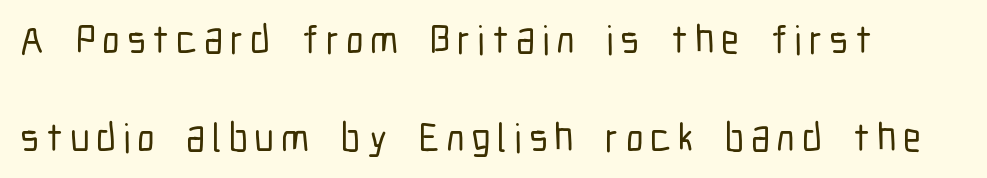
Q: Is the text italic (slanted)? A: No, it is upright.
Q: Is the typeface a serif or a sans-serif typeface? A: Sans-serif.
Q: Is the text underlined? A: No.
Q: How is the paragraph aligned? A: Left-aligned.
Q: Is the spacing between lines tight, normal or loose? A: Loose.
Q: Width (condensed, normal, or wide)? A: Condensed.
Q: Stroke contrast? A: Low.
Q: x-height? A: Medium.
Q: Monospaced? A: No.
